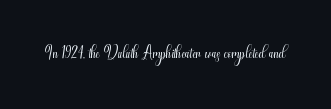
{"bold": "no", "underline": "no", "letter_spacing": "normal", "letter_spacing_em": 0.0, "glyph_px": 24}
